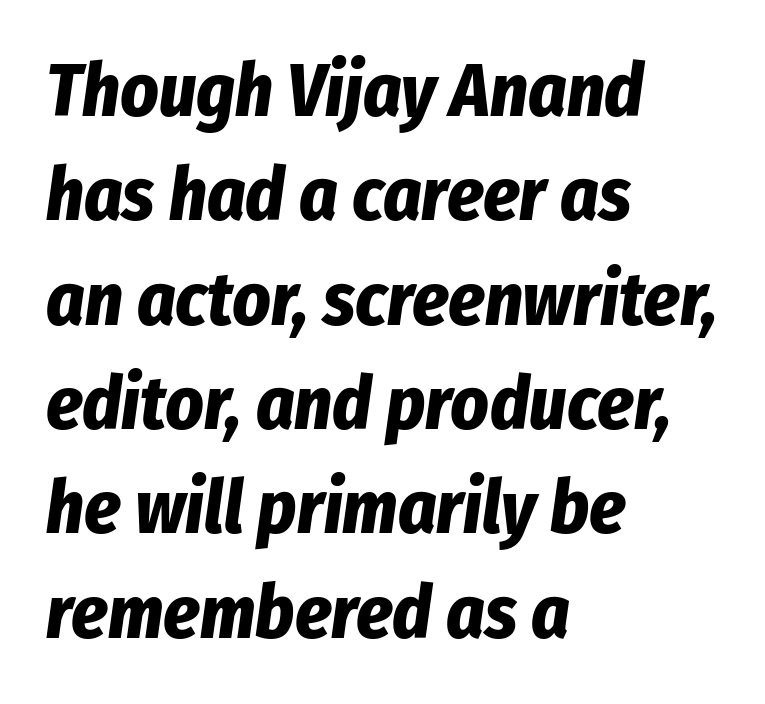
Every row of glyphs begins at an identical x-position on the left. The rendering uses natural spacing where letterforms have individual widths. Inter-character spacing is left at the font's built-in metrics. A bare baseline throughout the passage.
